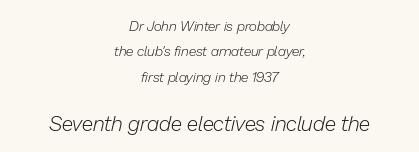
The letters are slanted; this is an italic face. This layout puts the modest block above and the oversized block below. The type is set solid horizontally, with unmodified tracking. No letter is thick-stroked: the sample isn't bold.
